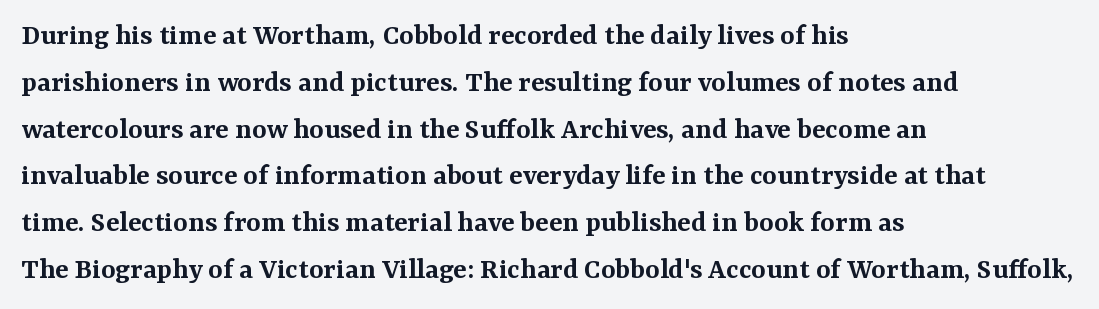
The rag falls on the right side of this text block. Honestly, the row spacing looks completely unremarkable. The type family on display is of the serif kind. A typesetter would call this proportional, since set widths differ per character.
